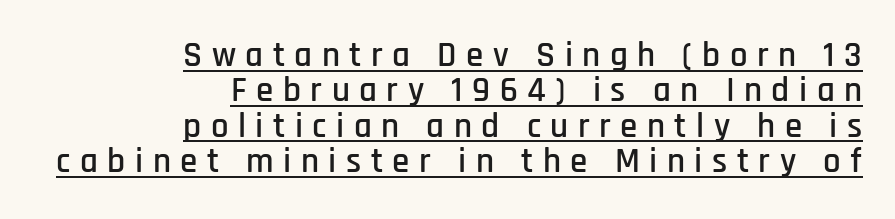
{"serif": "no", "italic": "no", "width": "condensed", "stroke_contrast": "low", "x_height": "large", "monospaced": "no", "underline": "yes", "align": "right", "line_spacing": "tight", "line_spacing_ratio": 1.01, "letter_spacing": "wide", "letter_spacing_em": 0.27, "glyph_px": 35}
